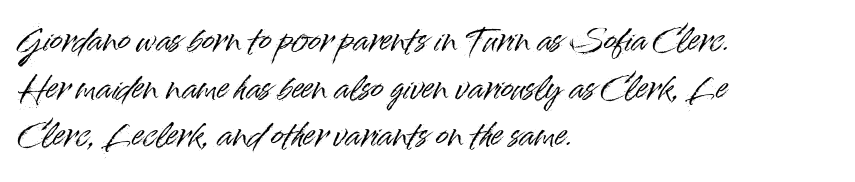
Q: Is the text italic (slanted)? A: Yes.
Q: Is the typeface a serif or a sans-serif typeface? A: Sans-serif.
Q: Is the text underlined? A: No.
Q: How is the paragraph aligned? A: Left-aligned.
Q: Is the spacing between letters normal or unusually wide? A: Normal.
Q: Is the spacing between lines tight, normal or loose? A: Normal.
Q: Width (condensed, normal, or wide)? A: Normal.
Q: Stroke contrast? A: High.
Q: x-height? A: Small.
Q: Monospaced? A: No.
